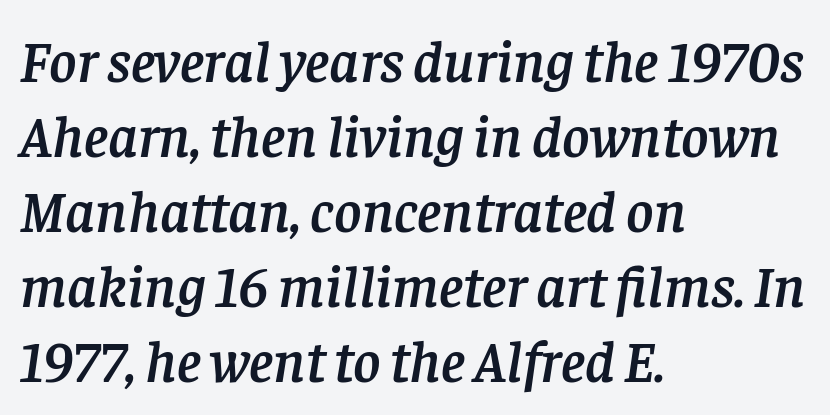
Notice how descenders clear the ascenders below comfortably — that's standard leading. The typeface chosen for these lines features serifs. The gaps between neighbouring characters are ordinary and unremarkable. These lines stack with their left ends in a neat column.
